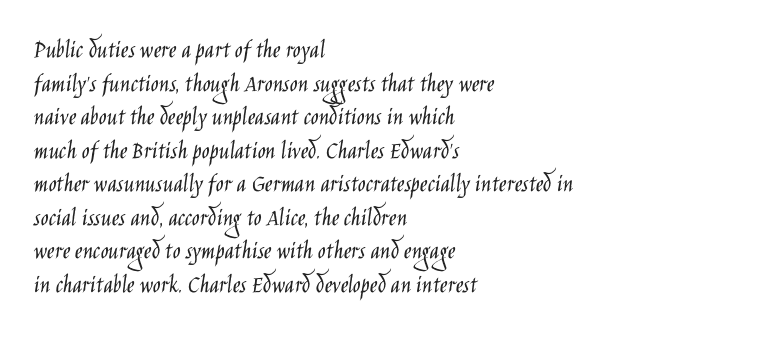
{"bold": "no", "underline": "no", "align": "left", "line_spacing": "normal", "line_spacing_ratio": 1.29, "letter_spacing": "normal", "letter_spacing_em": 0.0, "glyph_px": 26}
